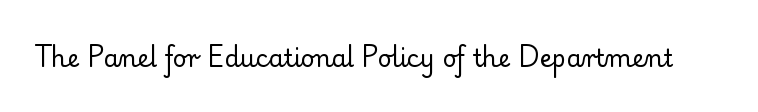
Q: Is the text bold? A: No.
Q: Is the text italic (slanted)? A: No, it is upright.
Q: Is the text underlined? A: No.
Q: Is the spacing between letters normal or unusually wide? A: Normal.
